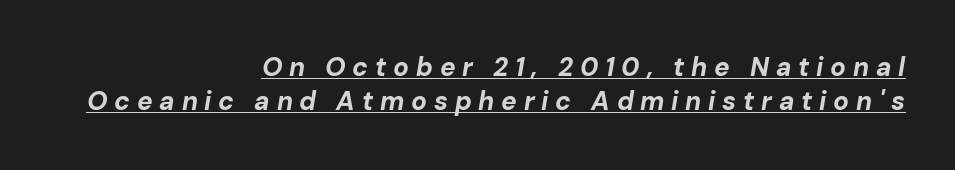
The image shows 26 px bold type, italic (leaning right); set right-aligned, normal line spacing (1.31x), unusually wide letter spacing (+0.26 em), underlined.
